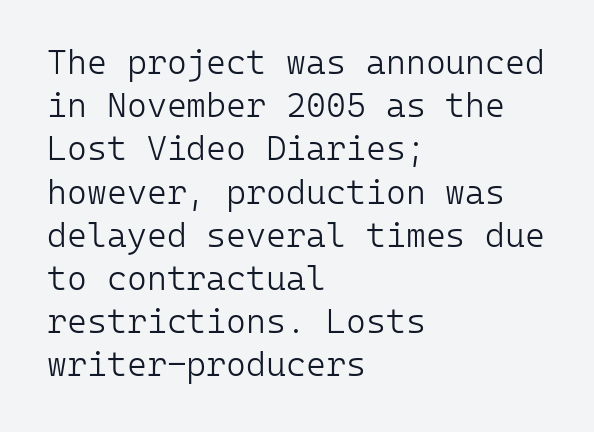
{"serif": "no", "italic": "no", "bold": "no", "weight": "light", "width": "normal", "stroke_contrast": "low", "x_height": "medium", "monospaced": "yes", "underline": "no", "align": "left", "line_spacing": "normal", "line_spacing_ratio": 1.27, "letter_spacing": "normal", "letter_spacing_em": 0.0, "glyph_px": 34}
